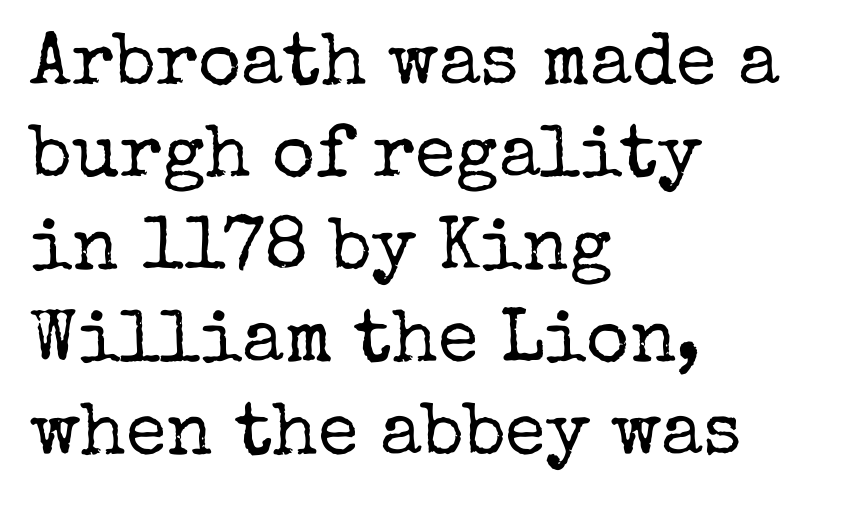
{"serif": "yes", "italic": "no", "bold": "no", "weight": "regular", "width": "normal", "stroke_contrast": "low", "x_height": "medium", "monospaced": "no", "underline": "no", "align": "left", "line_spacing": "normal", "line_spacing_ratio": 1.25, "letter_spacing": "normal", "letter_spacing_em": 0.0, "glyph_px": 74}
